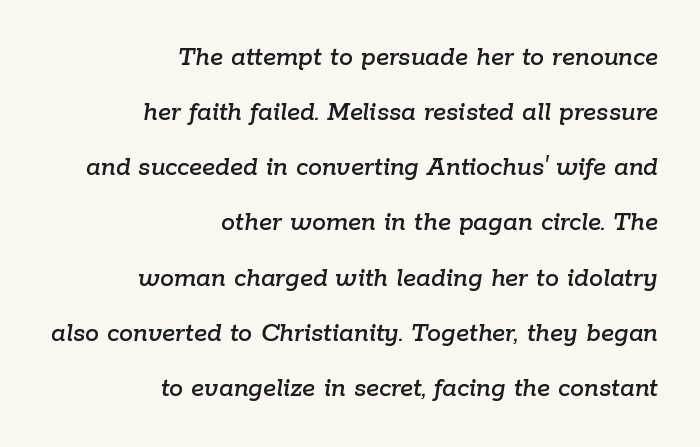
The image shows 28 px text type, italic (leaning right); set right-aligned, loose line spacing (1.97x), normal letter spacing, not underlined; low stroke contrast and a medium x-height.
